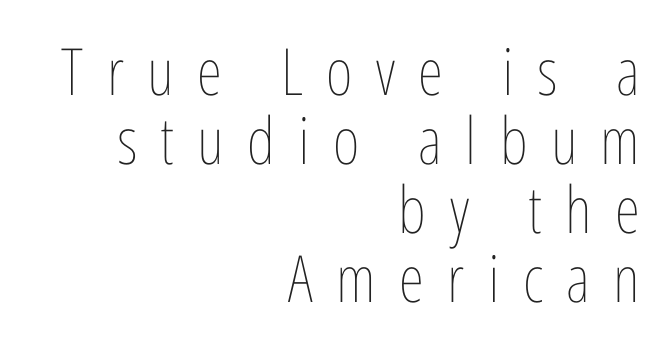
The image shows 65 px thin, condensed type, upright; set right-aligned, tight line spacing (1.06x), unusually wide letter spacing (+0.36 em), not underlined; low stroke contrast and a medium x-height.
